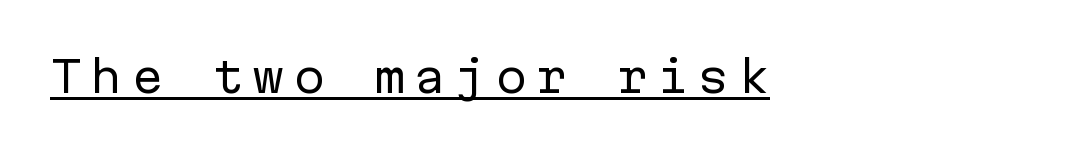
Q: Is the text bold? A: No.
Q: Is the text italic (slanted)? A: No, it is upright.
Q: Is the typeface a serif or a sans-serif typeface? A: Sans-serif.
Q: Is the text underlined? A: Yes.
Q: How is the paragraph aligned? A: Left-aligned.
Q: Width (condensed, normal, or wide)? A: Normal.
Q: Stroke contrast? A: Low.
Q: x-height? A: Medium.
Q: Monospaced? A: Yes.
